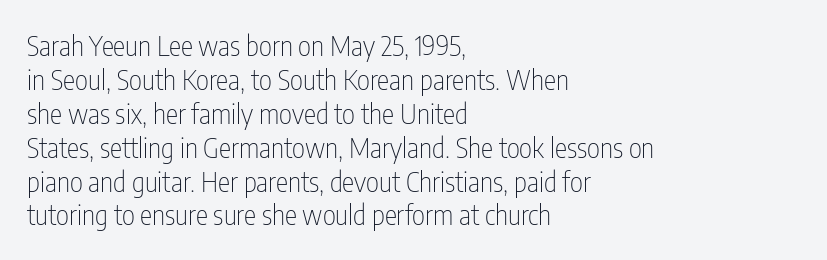
{"serif": "no", "italic": "no", "bold": "no", "weight": "thin", "width": "condensed", "stroke_contrast": "low", "x_height": "medium", "monospaced": "no", "underline": "no", "align": "left", "line_spacing_ratio": 1.21, "letter_spacing": "normal", "letter_spacing_em": 0.0, "glyph_px": 28}
